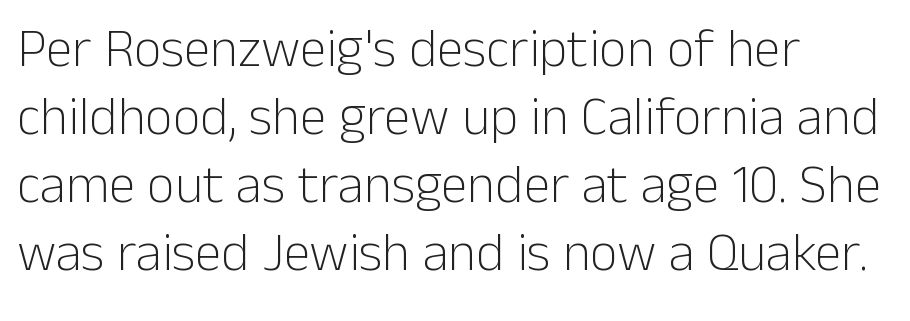
Q: Is the text bold? A: No.
Q: Is the text italic (slanted)? A: No, it is upright.
Q: Is the typeface a serif or a sans-serif typeface? A: Sans-serif.
Q: Is the text underlined? A: No.
Q: How is the paragraph aligned? A: Left-aligned.
Q: Is the spacing between letters normal or unusually wide? A: Normal.
Q: Is the spacing between lines tight, normal or loose? A: Normal.
Q: Width (condensed, normal, or wide)? A: Normal.
Q: Stroke contrast? A: Low.
Q: x-height? A: Medium.
Q: Monospaced? A: No.
